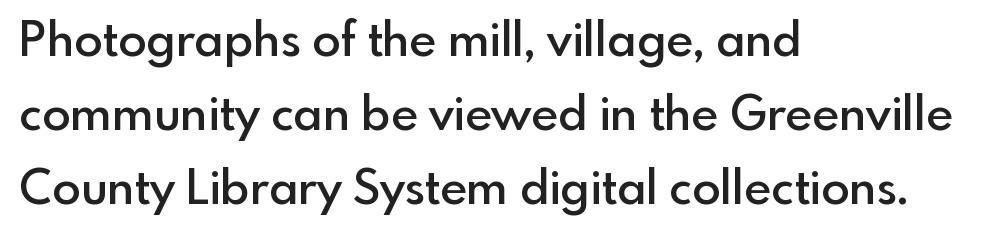
Q: Is the text bold? A: Semi-bold.
Q: Is the text italic (slanted)? A: No, it is upright.
Q: Is the typeface a serif or a sans-serif typeface? A: Sans-serif.
Q: Is the text underlined? A: No.
Q: How is the paragraph aligned? A: Left-aligned.
Q: Is the spacing between letters normal or unusually wide? A: Normal.
Q: Is the spacing between lines tight, normal or loose? A: Normal.
Q: Width (condensed, normal, or wide)? A: Normal.
Q: x-height? A: Small.
Q: Monospaced? A: No.
